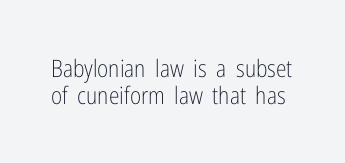
Counters stay open thanks to moderate or lighter strokes. Reading down the column, the eye jumps only a short way to each next line. The passage shown has conventional tracking throughout. Each row of text sits above clean, open space. Is there any slant? The stems are plumb.
